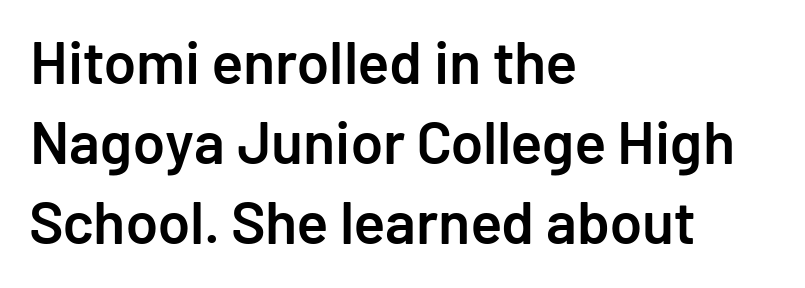
Each letter keeps its own natural width here, so spacing adapts to shape. Layout note: lines flush left. It's the straight-up-and-down kind of type. Only glyphs here, with clear space below each row. Leading matches the norm, producing a regular column. Letter spacing: default.
